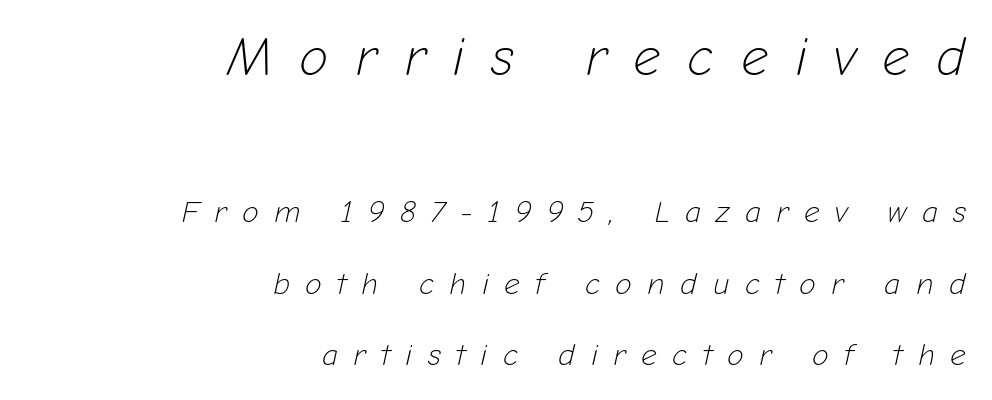
The image shows 54 px light type, italic (leaning right); set right-aligned, loose line spacing (2.31x), unusually wide letter spacing (+0.49 em), not underlined; the first (top) block is 1.74x larger; low stroke contrast and a medium x-height.
